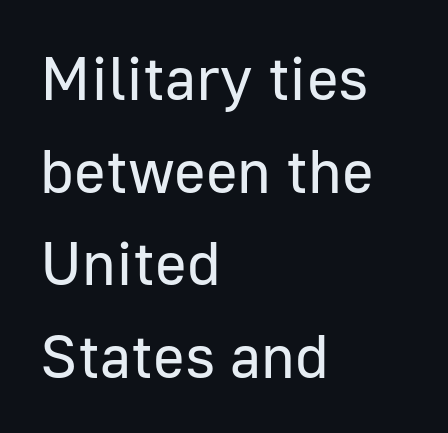
{"serif": "no", "italic": "no", "bold": "no", "weight": "regular", "width": "normal", "stroke_contrast": "low", "x_height": "medium", "monospaced": "no", "underline": "no", "align": "left", "line_spacing": "normal", "line_spacing_ratio": 1.52, "letter_spacing": "normal", "letter_spacing_em": 0.0, "glyph_px": 61}
